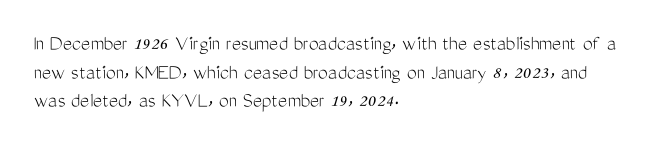
Check the space under the baseline: it is left empty. Characters follow at the spacing the type designer built in. These glyphs show unthickened strokes, regular width or finer. This is the regular roman posture of the typeface. A typesetter would call this leading conventional body-copy spacing. The compositor pushed each line to the left boundary.
